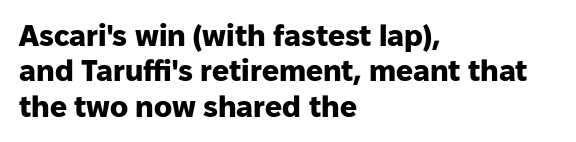
The image shows 30 px heavy sans-serif type, upright; set left-aligned, line spacing 1.18x, normal letter spacing, not underlined; low stroke contrast and a medium x-height.
